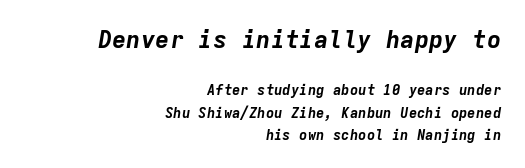
What weight is shown? A full bold with thick strokes. Each new line begins a customary step beneath the previous one. Which of the two is more prominent by size? The first, at the top. This rendering leaves character spacing at its baseline value. The lines in this sample share a right terminus and differ only in where they begin. The text carries the slant typical of an italic or oblique font.
